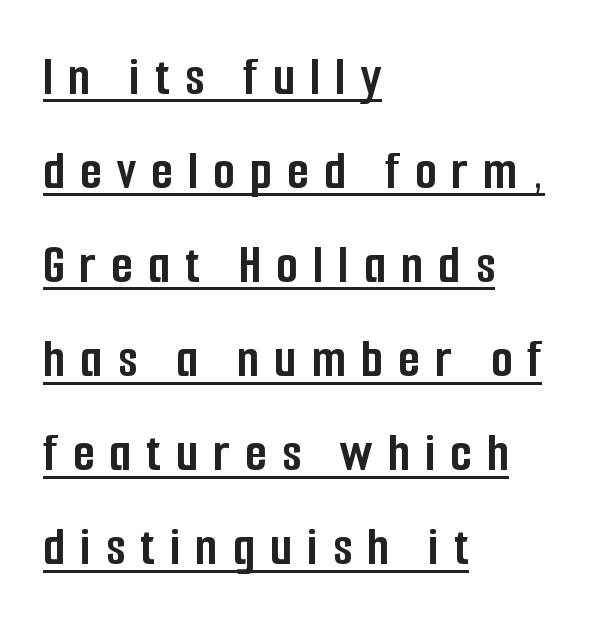
{"serif": "no", "italic": "no", "bold": "yes", "weight": "semibold", "width": "condensed", "stroke_contrast": "low", "x_height": "medium", "monospaced": "no", "underline": "yes", "align": "left", "line_spacing": "normal", "line_spacing_ratio": 1.68, "letter_spacing": "wide", "letter_spacing_em": 0.27, "glyph_px": 56}
